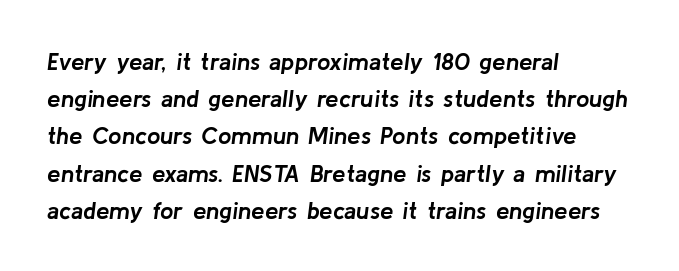
The image shows 24 px bold type, italic (leaning right); set left-aligned, normal line spacing (1.55x), normal letter spacing, not underlined.
